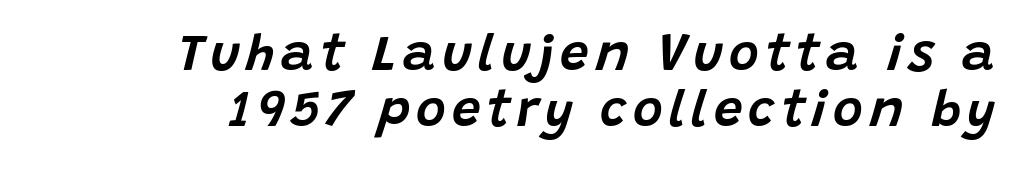
Q: Is the text italic (slanted)? A: Yes, it leans right by about 15 degrees.
Q: Is the text underlined? A: No.
Q: How is the paragraph aligned? A: Right-aligned.
Q: Is the spacing between lines tight, normal or loose? A: Tight.
Q: Width (condensed, normal, or wide)? A: Normal.
Q: Stroke contrast? A: Low.
Q: x-height? A: Large.
Q: Monospaced? A: No.
